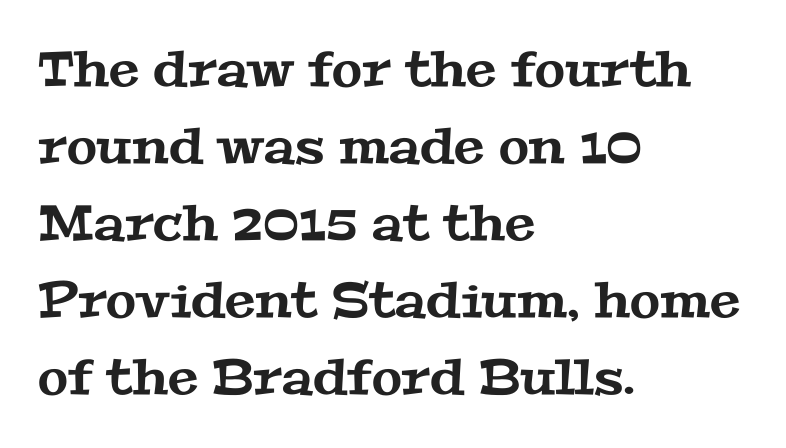
{"serif": "yes", "width": "wide", "stroke_contrast": "medium", "x_height": "medium", "monospaced": "no", "underline": "no", "align": "left", "line_spacing": "normal", "line_spacing_ratio": 1.57, "letter_spacing": "normal", "letter_spacing_em": 0.0, "glyph_px": 49}
